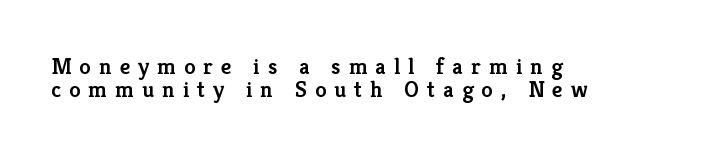
Closely set lines give the paragraph a compact silhouette. Do the letters lean? They stand straight. The rendering anchors every line to the left-hand side. The letters are spread apart with noticeably loose tracking.
